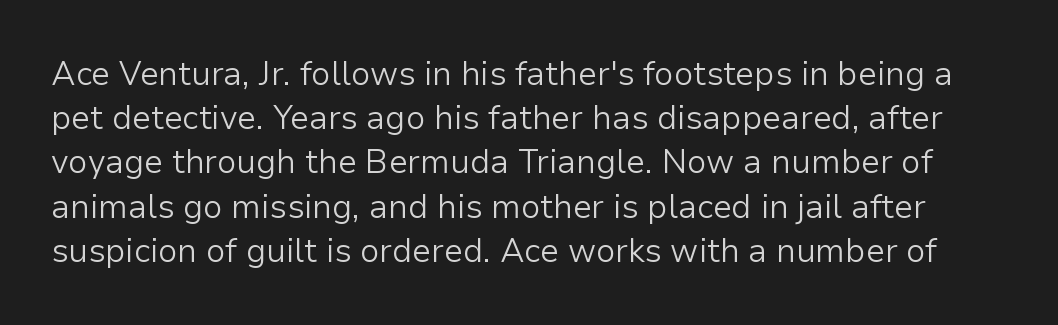
The passage shown is not bold in any degree. Do the letters lean? They stand straight. Standard letterfit; no display-style spreading of the glyphs. The face used here is a sans, in the tradition of grotesques and geometrics. These lines are rendered in a variable-pitch font. Whoever set this chose a conventional vertical rhythm.
